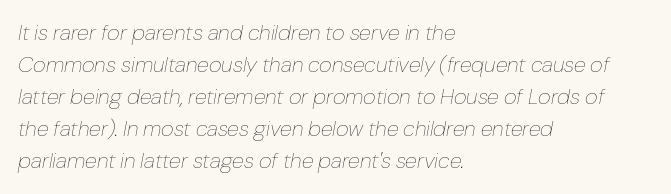
Q: Is the text bold? A: No.
Q: Is the text italic (slanted)? A: Yes, it leans right by about 10 degrees.
Q: Is the text underlined? A: No.
Q: How is the paragraph aligned? A: Left-aligned.
Q: Is the spacing between letters normal or unusually wide? A: Normal.
Q: Is the spacing between lines tight, normal or loose? A: Normal.
